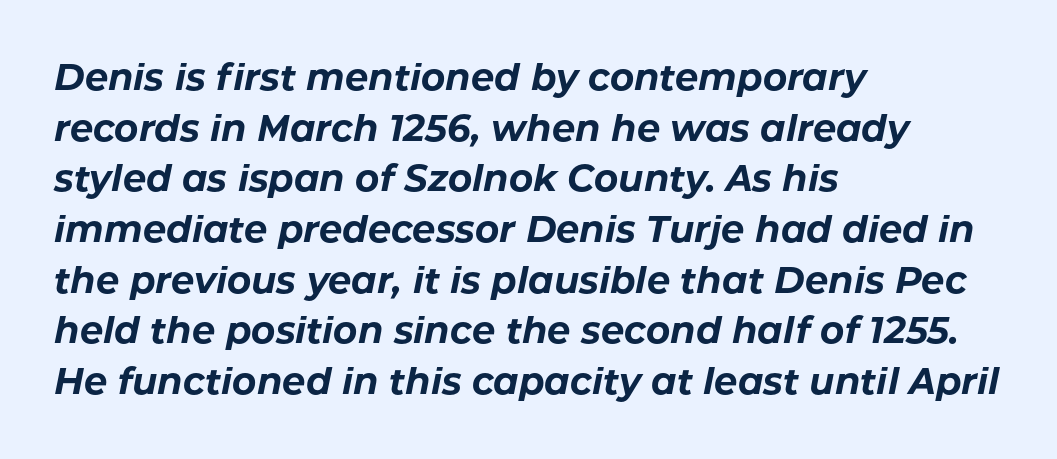
The image shows 37 px bold type, italic (leaning right); set left-aligned, normal line spacing (1.37x), normal letter spacing, not underlined; low stroke contrast and a medium x-height.
